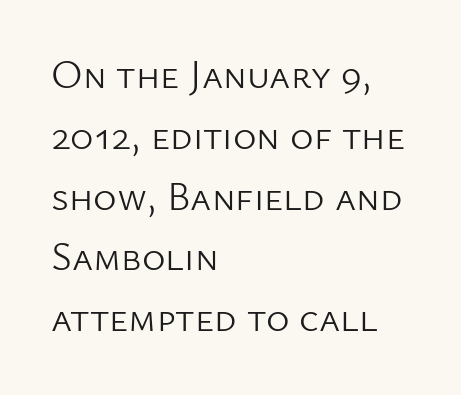
{"serif": "no", "italic": "no", "bold": "no", "weight": "light", "width": "normal", "stroke_contrast": "low", "x_height": "medium", "monospaced": "no", "underline": "no", "align": "left", "line_spacing": "normal", "line_spacing_ratio": 1.52, "letter_spacing": "normal", "letter_spacing_em": 0.0, "glyph_px": 40}
